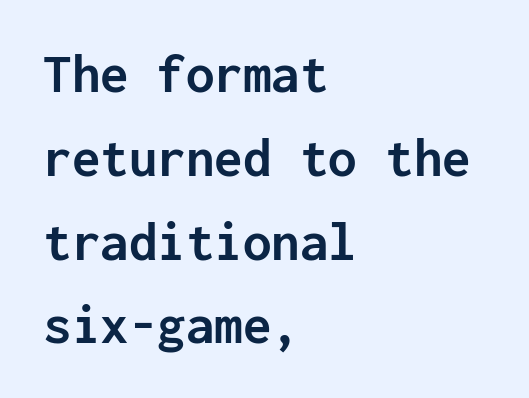
{"serif": "no", "italic": "no", "bold": "yes", "weight": "semibold", "width": "normal", "stroke_contrast": "low", "x_height": "medium", "monospaced": "yes", "underline": "no", "align": "left", "line_spacing": "normal", "line_spacing_ratio": 1.47, "letter_spacing": "normal", "letter_spacing_em": 0.0, "glyph_px": 57}
